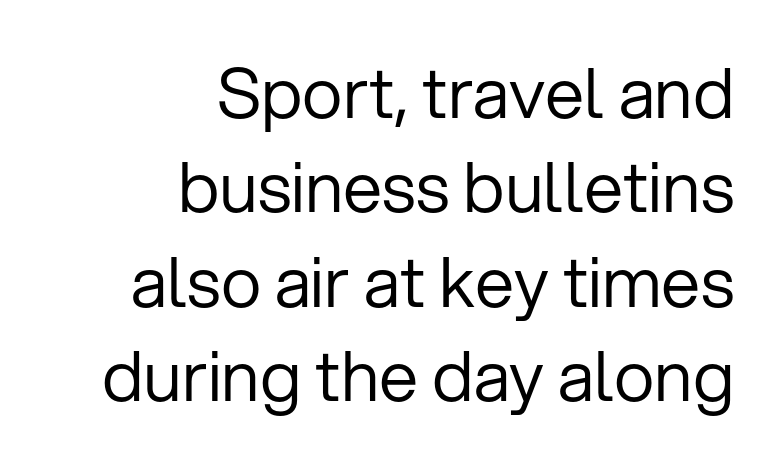
Ordinary non-slanted type is in use. Glyph-to-glyph distance matches everyday printed text. Weight: regular or lighter. The passage shown is typeset with a sans-serif family. The baseline area is clear.
